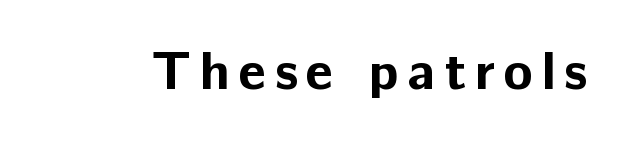
{"serif": "no", "italic": "no", "bold": "yes", "weight": "bold", "width": "normal", "stroke_contrast": "low", "x_height": "medium", "monospaced": "no", "underline": "no", "glyph_px": 54}
